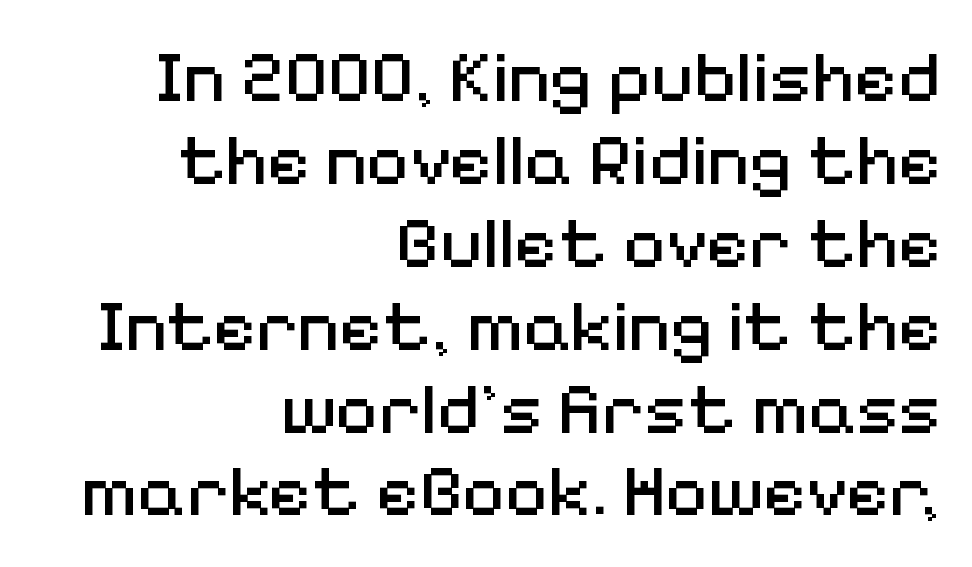
{"serif": "no", "italic": "no", "bold": "no", "weight": "regular", "width": "normal", "stroke_contrast": "medium", "x_height": "medium", "monospaced": "no", "underline": "no", "align": "right", "line_spacing": "tight", "line_spacing_ratio": 1.12, "letter_spacing": "normal", "letter_spacing_em": 0.0, "glyph_px": 74}
